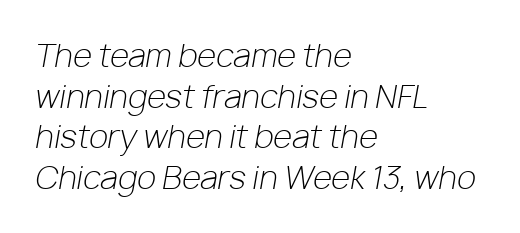
{"italic": "yes", "lean": "right", "slant_degrees": 10, "bold": "no", "weight": "light", "width": "normal", "stroke_contrast": "low", "x_height": "medium", "monospaced": "no", "underline": "no", "align": "left", "line_spacing": "normal", "line_spacing_ratio": 1.31, "letter_spacing": "normal", "letter_spacing_em": 0.0, "glyph_px": 31}
